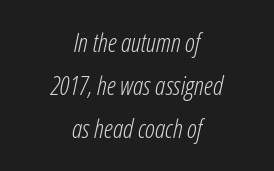
{"italic": "yes", "lean": "right", "slant_degrees": 12, "bold": "no", "underline": "no", "align": "center", "line_spacing": "normal", "line_spacing_ratio": 1.66, "letter_spacing": "normal", "letter_spacing_em": 0.0, "glyph_px": 26}
